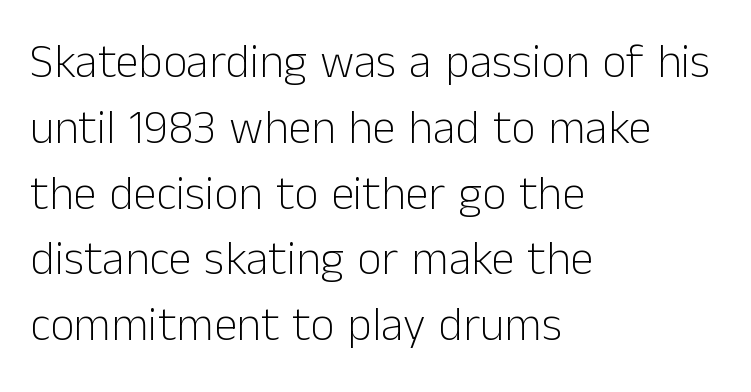
The image shows 47 px light sans-serif type, upright; set left-aligned, normal line spacing (1.4x), normal letter spacing, not underlined; low stroke contrast and a medium x-height.
